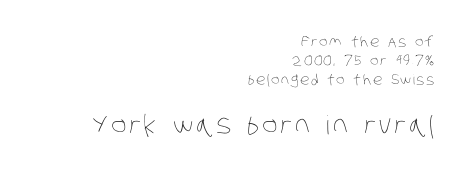
Q: Is the text bold? A: No.
Q: Is the text underlined? A: No.
Q: How is the paragraph aligned? A: Right-aligned.
Q: Is the spacing between lines tight, normal or loose? A: Normal.
Q: Which block of text is set in a larger size, the first (top) or the second (bottom)? A: The second (bottom) one.
